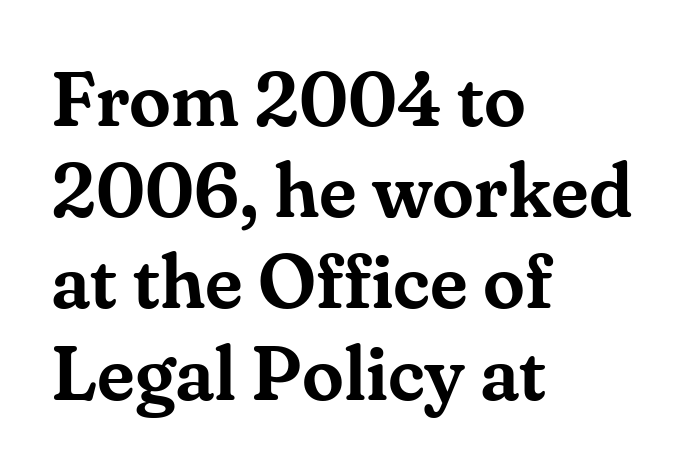
Each letter keeps its own natural width here, so spacing adapts to shape. The glyphs are unaccompanied by any horizontal stroke below them. The text block is weighted toward the left margin, trailing off unevenly rightward. The lettering holds an erect, upright posture throughout. The face used here is seriffed, in the tradition of book romans. The tracking reads as untouched default to a designer's eye.
